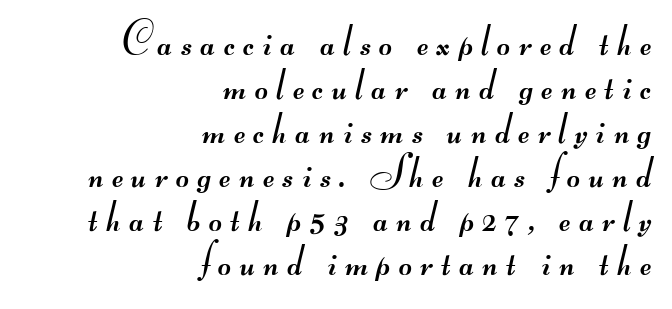
{"serif": "no", "bold": "no", "weight": "regular", "width": "wide", "stroke_contrast": "medium", "monospaced": "no", "underline": "no", "align": "right", "line_spacing": "tight", "line_spacing_ratio": 0.98, "glyph_px": 45}
